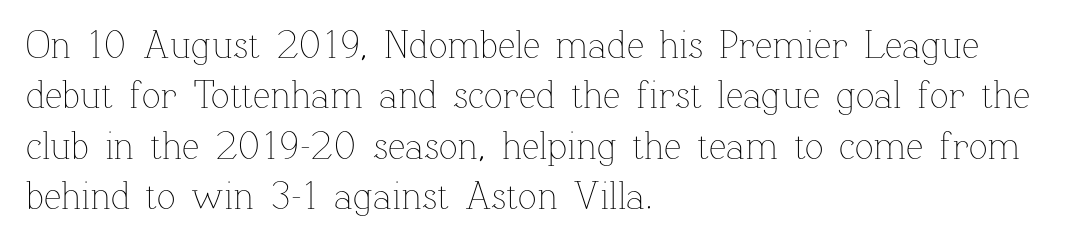
{"italic": "no", "bold": "no", "weight": "thin", "width": "normal", "stroke_contrast": "low", "x_height": "medium", "monospaced": "no", "underline": "no", "align": "left", "line_spacing": "normal", "line_spacing_ratio": 1.29, "letter_spacing": "normal", "letter_spacing_em": 0.0, "glyph_px": 39}
